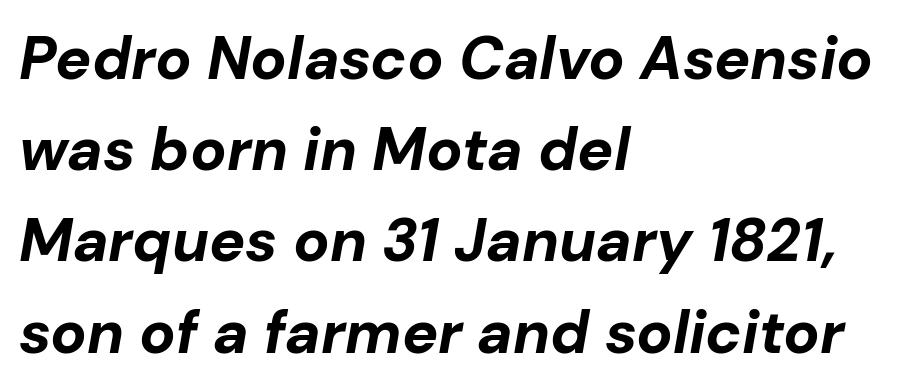
Tracking here is standard; glyphs follow each other at the usual distance. Baseline-to-baseline distance is the conventional proportion of letter height. You could not count columns in this text — the font is proportionally spaced. Underlining? Definitely not there.
